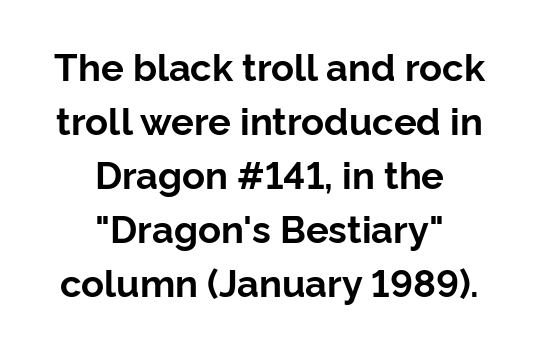
Each letter's strokes conclude bluntly, with no projecting serifs. Typeset on center — no edge is straight. These words are printed bold, with thick strokes throughout. Descenders hang freely into open space. The letters advance in unequal steps, a hallmark of proportional type.
